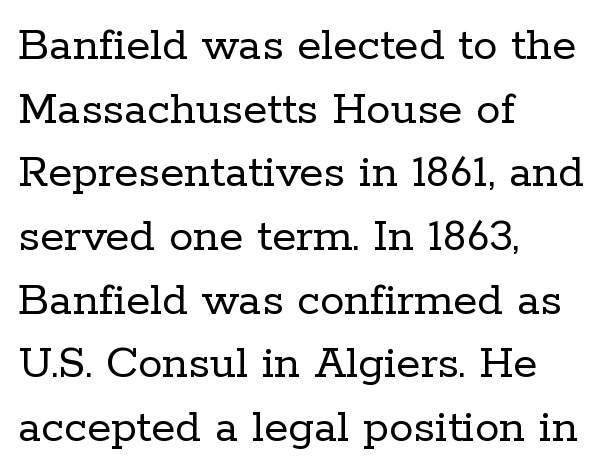
{"serif": "yes", "italic": "no", "bold": "no", "weight": "regular", "width": "normal", "stroke_contrast": "low", "x_height": "medium", "monospaced": "no", "underline": "no", "align": "left", "line_spacing": "normal", "line_spacing_ratio": 1.3, "letter_spacing": "normal", "letter_spacing_em": 0.0, "glyph_px": 49}
